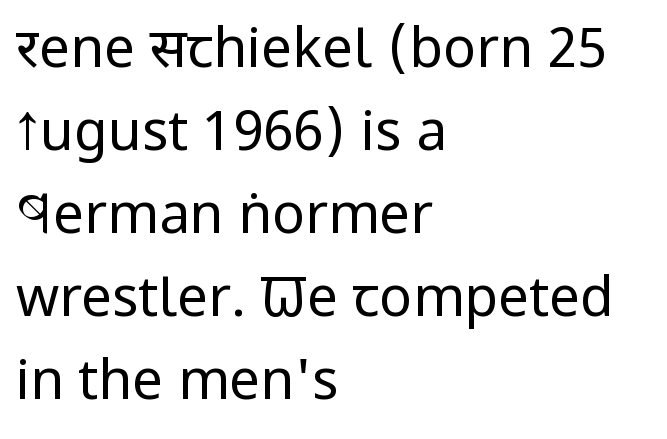
{"serif": "no", "italic": "no", "bold": "no", "weight": "regular", "width": "condensed", "stroke_contrast": "low", "x_height": "large", "monospaced": "no", "underline": "no", "align": "left", "line_spacing": "normal", "line_spacing_ratio": 1.51, "letter_spacing": "normal", "letter_spacing_em": 0.0, "glyph_px": 55}
